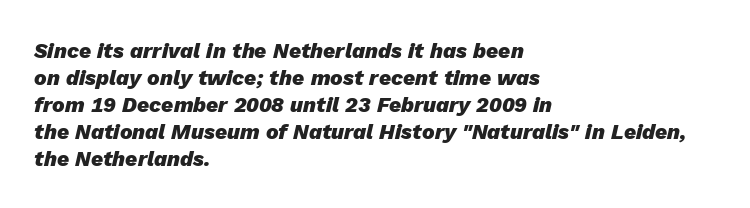
{"italic": "yes", "lean": "right", "slant_degrees": 13, "bold": "yes", "underline": "no", "align": "left", "line_spacing": "normal", "line_spacing_ratio": 1.28, "letter_spacing": "normal", "letter_spacing_em": 0.0, "glyph_px": 21}
